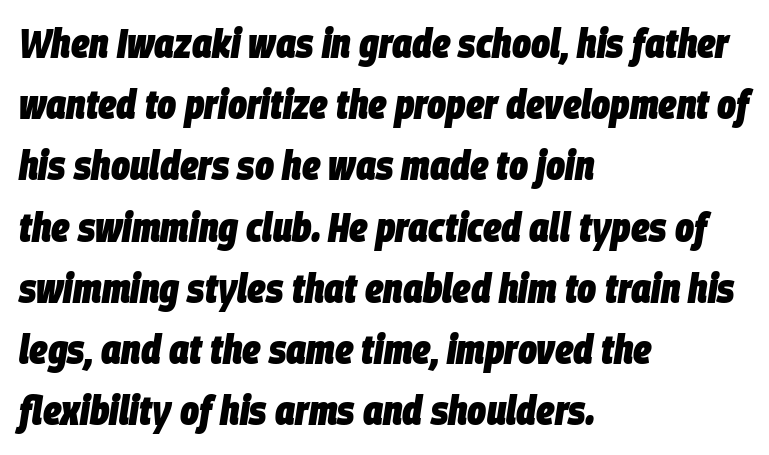
The image shows 40 px heavy, condensed type, italic (leaning right); set left-aligned, normal line spacing (1.53x), normal letter spacing, not underlined; low stroke contrast and a large x-height.
